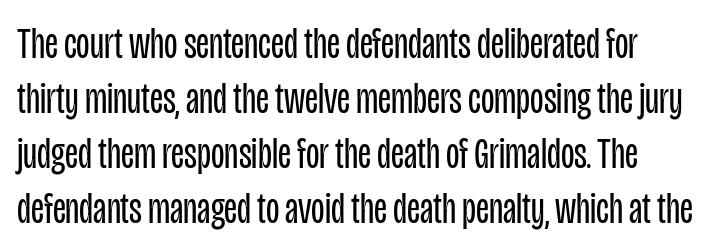
The image shows 44 px regular-weight, condensed sans-serif type, upright; set normal line spacing (1.25x), normal letter spacing, not underlined; low stroke contrast and a large x-height.
